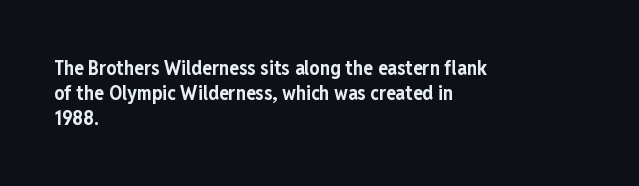
{"italic": "no", "bold": "yes", "underline": "no", "align": "left", "line_spacing": "normal", "line_spacing_ratio": 1.26, "letter_spacing": "normal", "letter_spacing_em": 0.0, "glyph_px": 20}
